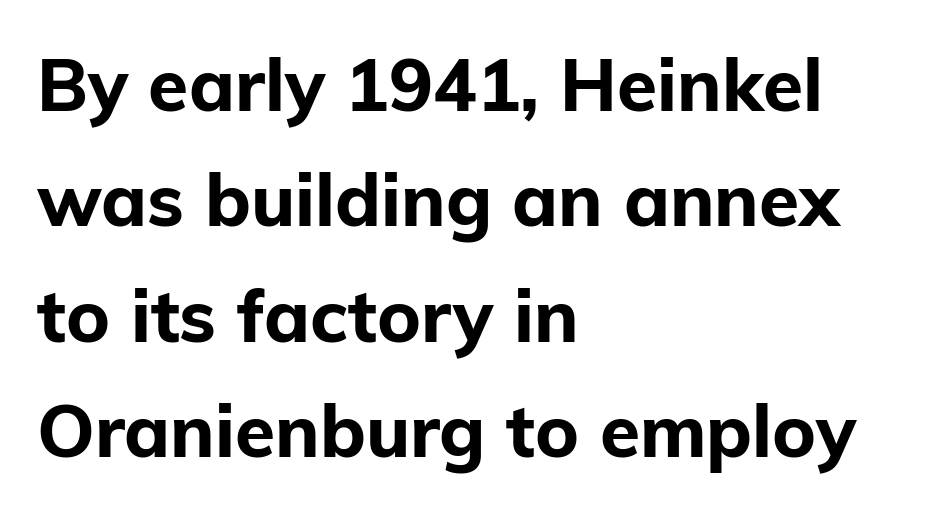
The image shows 73 px bold sans-serif type, upright; set left-aligned, normal line spacing (1.58x), normal letter spacing, not underlined; low stroke contrast and a medium x-height.
